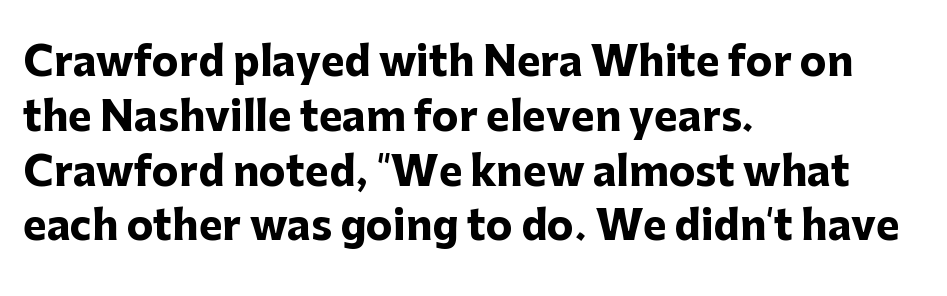
{"serif": "no", "italic": "no", "bold": "yes", "weight": "heavy", "width": "normal", "stroke_contrast": "low", "x_height": "medium", "monospaced": "no", "underline": "no", "align": "left", "line_spacing": "normal", "line_spacing_ratio": 1.37, "letter_spacing": "normal", "letter_spacing_em": 0.0, "glyph_px": 40}
